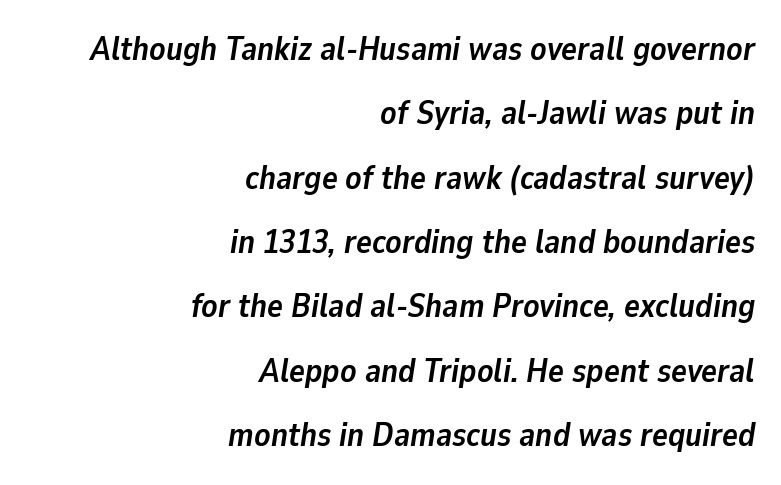
{"italic": "yes", "lean": "right", "slant_degrees": 9, "bold": "yes", "weight": "semibold", "width": "normal", "stroke_contrast": "low", "x_height": "medium", "monospaced": "no", "underline": "no", "align": "right", "line_spacing": "loose", "line_spacing_ratio": 1.95, "letter_spacing": "normal", "letter_spacing_em": 0.0, "glyph_px": 33}
